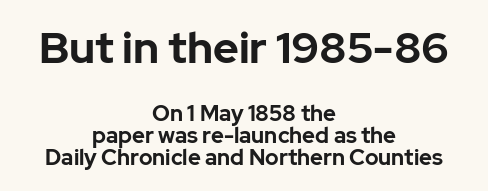
{"serif": "no", "italic": "no", "bold": "yes", "weight": "bold", "width": "normal", "stroke_contrast": "low", "x_height": "medium", "monospaced": "no", "underline": "no", "align": "center", "line_spacing": "tight", "line_spacing_ratio": 1.01, "letter_spacing": "normal", "letter_spacing_em": 0.0, "larger_block": "first", "size_ratio": 2.0, "glyph_px": 44}
